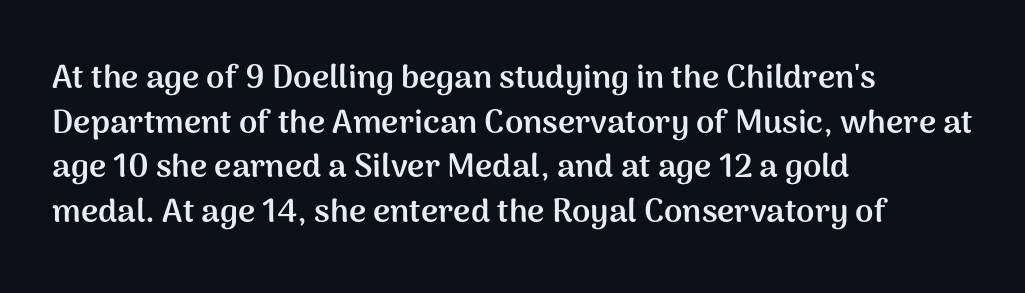
Words float on clear page, feet unadorned. A typesetter would call this proportional, since set widths differ per character. Regarding leading, the lines here are spaced in the standard way. The line texture is even and compact thanks to regular tracking. If you drew a ruler down the left edge, every line would touch it.
